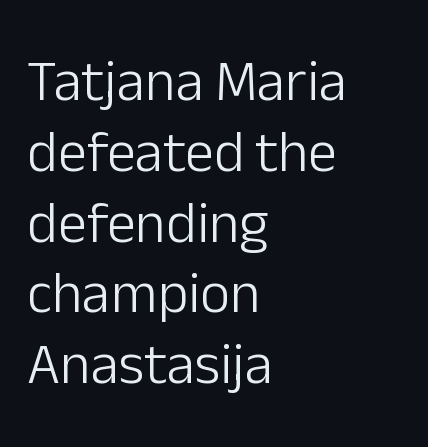
{"serif": "no", "italic": "no", "bold": "no", "weight": "light", "width": "normal", "stroke_contrast": "low", "x_height": "medium", "monospaced": "no", "underline": "no", "align": "left", "line_spacing_ratio": 1.22, "letter_spacing": "normal", "letter_spacing_em": 0.0, "glyph_px": 58}
